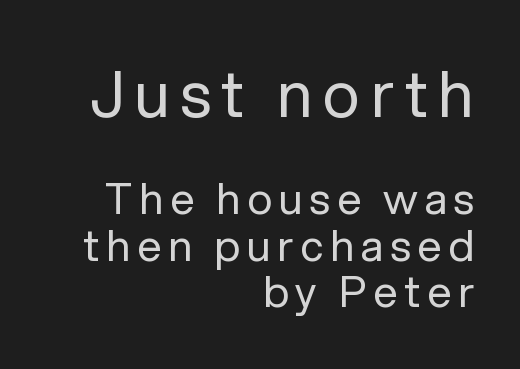
The image shows 64 px regular-weight sans-serif type, upright; set right-aligned, tight line spacing (1.08x), not underlined; the first (top) block is 1.49x larger; low stroke contrast and a medium x-height.
